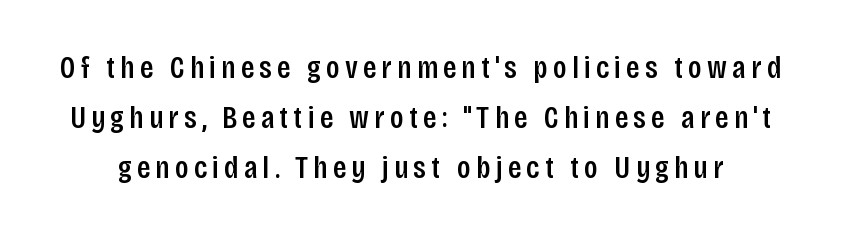
{"serif": "no", "italic": "no", "bold": "semi", "weight": "semibold", "width": "condensed", "stroke_contrast": "low", "x_height": "large", "monospaced": "no", "underline": "no", "line_spacing": "normal", "line_spacing_ratio": 1.57, "glyph_px": 32}
